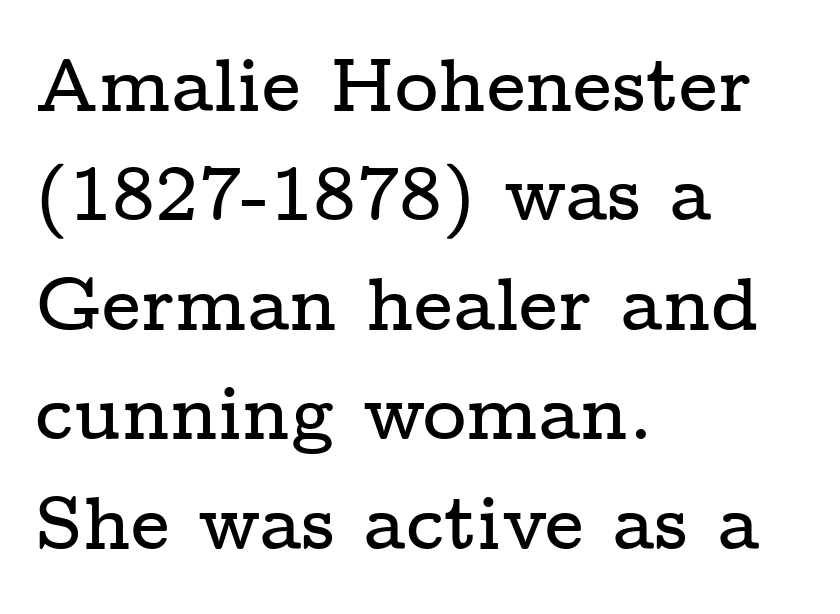
Q: Is the text italic (slanted)? A: No, it is upright.
Q: Is the typeface a serif or a sans-serif typeface? A: Serif.
Q: Is the text underlined? A: No.
Q: How is the paragraph aligned? A: Left-aligned.
Q: Is the spacing between letters normal or unusually wide? A: Normal.
Q: Is the spacing between lines tight, normal or loose? A: Normal.
Q: Width (condensed, normal, or wide)? A: Wide.
Q: Stroke contrast? A: Low.
Q: x-height? A: Medium.
Q: Monospaced? A: No.
